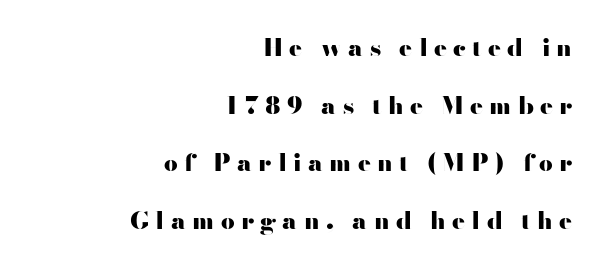
Q: Is the text bold? A: Yes.
Q: Is the text italic (slanted)? A: No, it is upright.
Q: Is the text underlined? A: No.
Q: How is the paragraph aligned? A: Right-aligned.
Q: Is the spacing between letters normal or unusually wide? A: Unusually wide.
Q: Is the spacing between lines tight, normal or loose? A: Loose.
